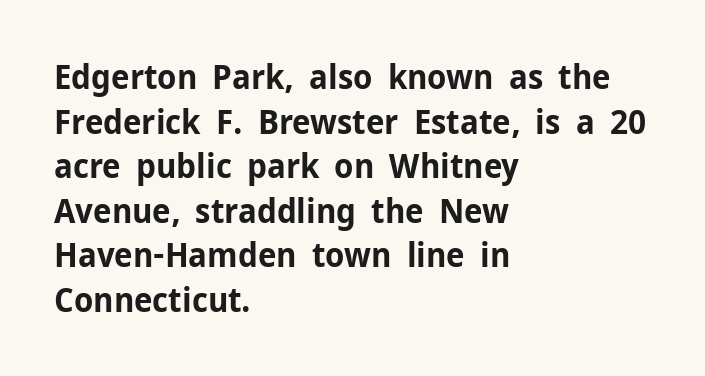
The image shows 34 px bold sans-serif type, upright; set left-aligned, normal line spacing (1.31x), normal letter spacing, not underlined; low stroke contrast and a medium x-height.
